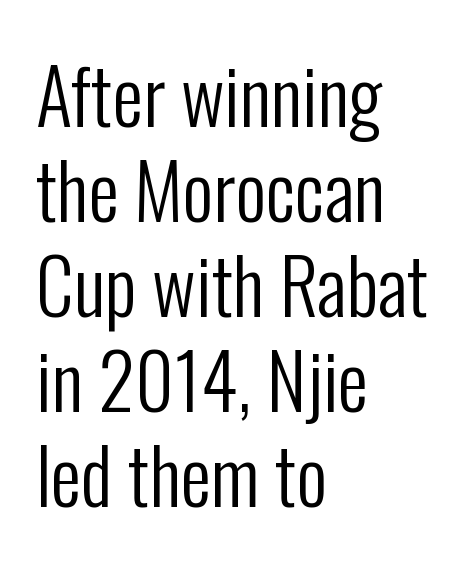
{"serif": "no", "italic": "no", "bold": "no", "weight": "regular", "width": "condensed", "stroke_contrast": "low", "x_height": "medium", "monospaced": "no", "underline": "no", "align": "left", "line_spacing": "normal", "line_spacing_ratio": 1.25, "letter_spacing": "normal", "letter_spacing_em": 0.0, "glyph_px": 76}
